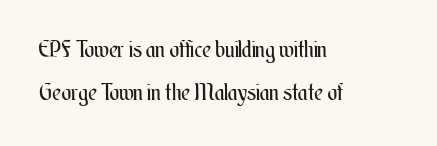
The image shows 23 px text type, upright; set left-aligned, line spacing 1.89x, normal letter spacing, not underlined.
